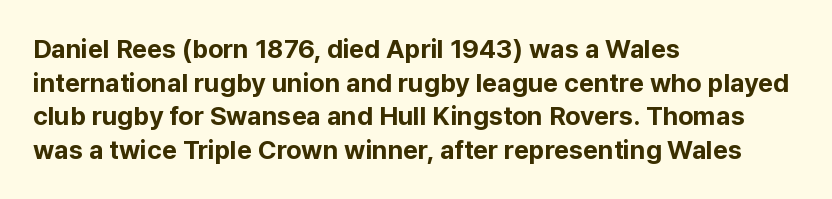
The image shows 26 px bold type, upright; set left-aligned, normal line spacing (1.29x), normal letter spacing, not underlined.
